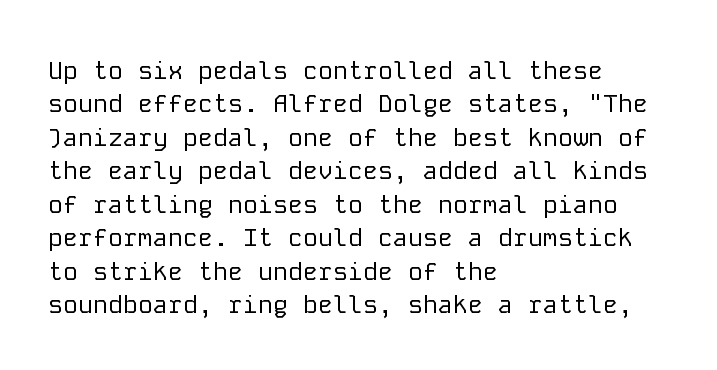
Q: Is the text bold? A: No.
Q: Is the text italic (slanted)? A: No, it is upright.
Q: Is the text underlined? A: No.
Q: How is the paragraph aligned? A: Left-aligned.
Q: Is the spacing between letters normal or unusually wide? A: Normal.
Q: Is the spacing between lines tight, normal or loose? A: Normal.
